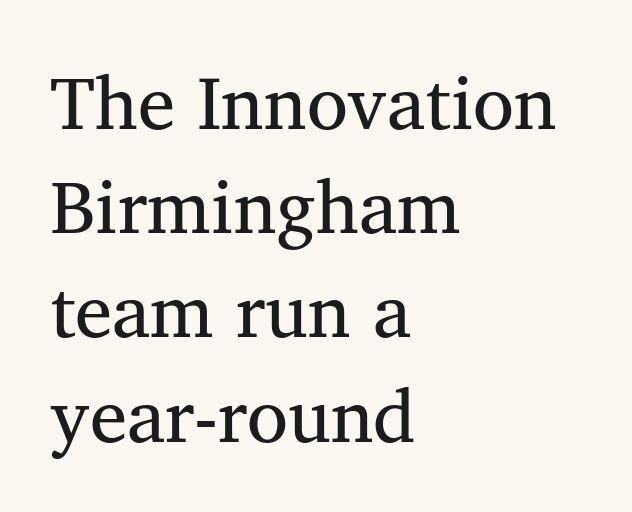
{"serif": "yes", "italic": "no", "width": "normal", "stroke_contrast": "medium", "x_height": "medium", "monospaced": "no", "underline": "no", "align": "left", "line_spacing": "normal", "line_spacing_ratio": 1.39, "letter_spacing": "normal", "letter_spacing_em": 0.0, "glyph_px": 75}
